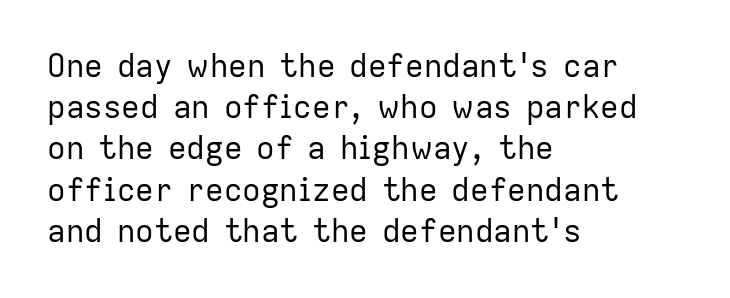
Q: Is the text bold? A: No.
Q: Is the text italic (slanted)? A: No, it is upright.
Q: Is the typeface a serif or a sans-serif typeface? A: Sans-serif.
Q: Is the text underlined? A: No.
Q: How is the paragraph aligned? A: Left-aligned.
Q: Is the spacing between letters normal or unusually wide? A: Normal.
Q: Is the spacing between lines tight, normal or loose? A: Normal.
Q: Width (condensed, normal, or wide)? A: Normal.
Q: Stroke contrast? A: Low.
Q: x-height? A: Medium.
Q: Monospaced? A: No.
